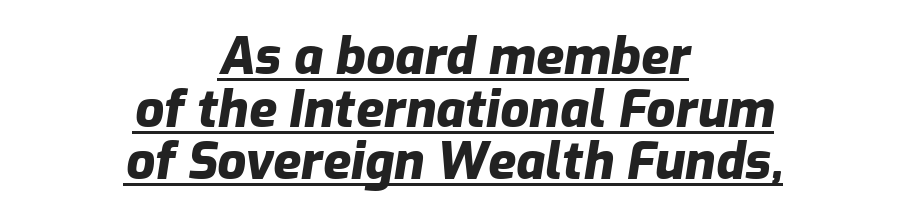
{"italic": "yes", "lean": "right", "slant_degrees": 9, "bold": "yes", "weight": "heavy", "width": "normal", "stroke_contrast": "low", "x_height": "medium", "monospaced": "no", "underline": "yes", "align": "center", "line_spacing": "tight", "line_spacing_ratio": 1.03, "letter_spacing": "normal", "letter_spacing_em": 0.0, "glyph_px": 51}
